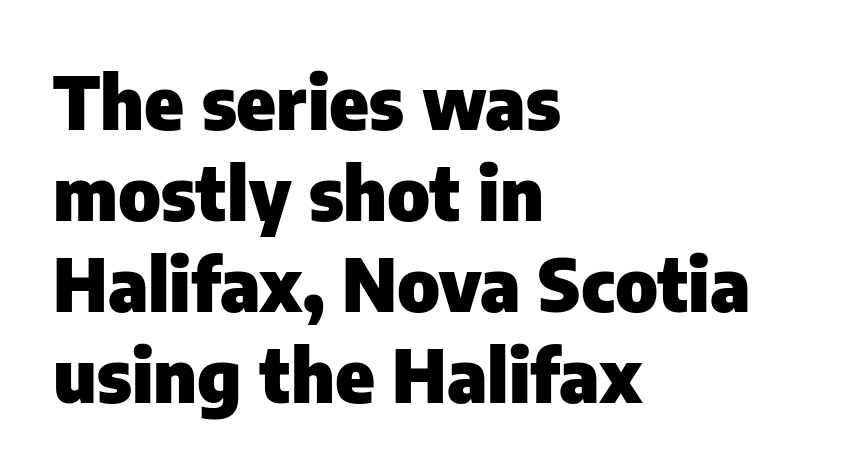
Has an underline been added? It has not. The characters look thick and weighty, a clear bold. The setting favours the left margin, as ordinary paragraphs usually do. The letterforms sit shoulder to shoulder at normal distance. Is this a fixed-width face? No — the glyphs have proportional, varying widths.
